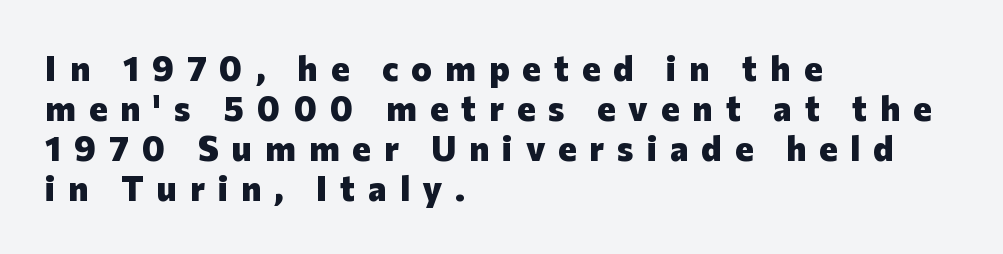
{"serif": "no", "italic": "no", "bold": "yes", "weight": "heavy", "width": "normal", "stroke_contrast": "low", "x_height": "medium", "monospaced": "no", "underline": "no", "align": "left", "line_spacing": "tight", "line_spacing_ratio": 1.14, "letter_spacing": "wide", "letter_spacing_em": 0.37, "glyph_px": 35}
